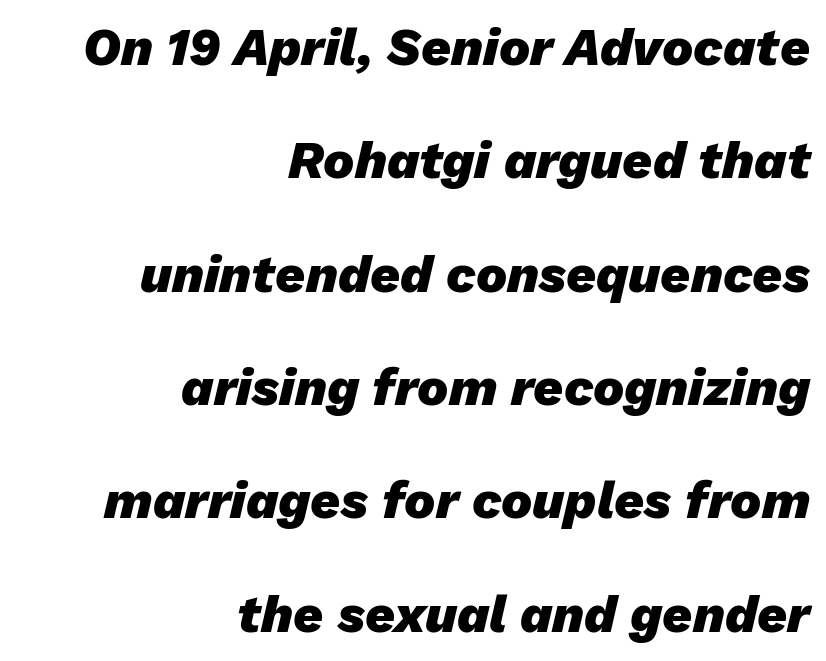
Layout note: lines flush right. The face used here is proportionally spaced, like ordinary book or web type. The vertical gap from one line to the next is large. Italic: yes, the glyphs are oblique. Heavy-handed strokes throughout: this text is bold. Letters rest on an invisible, unmarked baseline.
